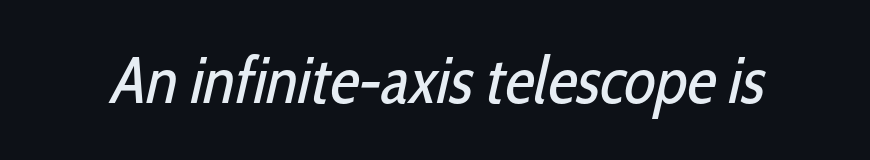
The image shows 65 px regular-weight, condensed sans-serif type; set normal letter spacing, not underlined; low stroke contrast and a medium x-height.
